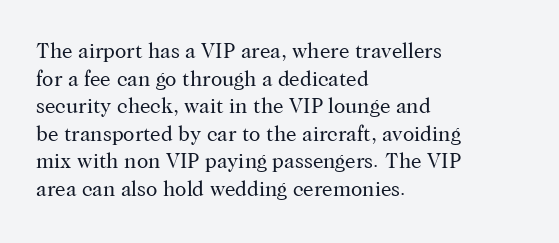
Q: Is the text bold? A: No.
Q: Is the text italic (slanted)? A: No, it is upright.
Q: Is the text underlined? A: No.
Q: How is the paragraph aligned? A: Left-aligned.
Q: Is the spacing between letters normal or unusually wide? A: Normal.
Q: Is the spacing between lines tight, normal or loose? A: Normal.
